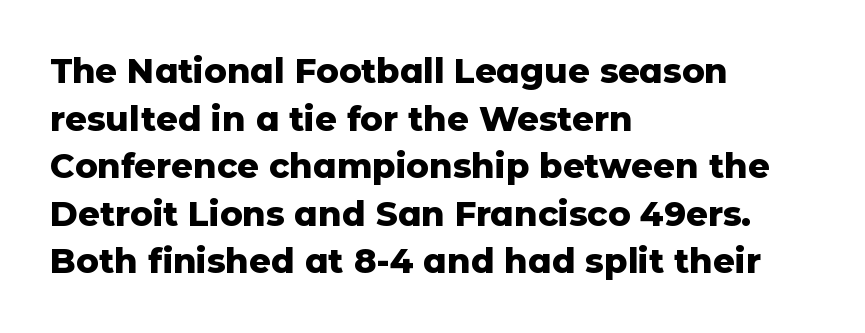
The image shows 34 px heavy sans-serif type, upright; set left-aligned, normal line spacing (1.4x), normal letter spacing, not underlined; low stroke contrast and a medium x-height.
